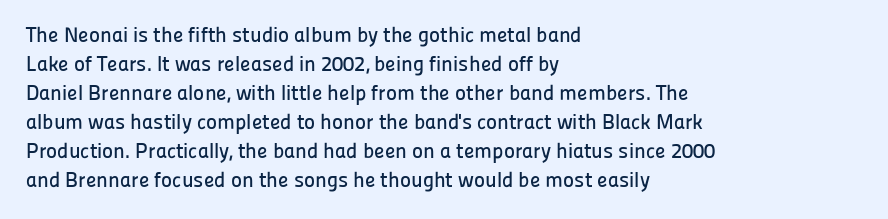
The image shows 21 px text type, upright; set left-aligned, normal line spacing (1.38x), normal letter spacing, not underlined.
